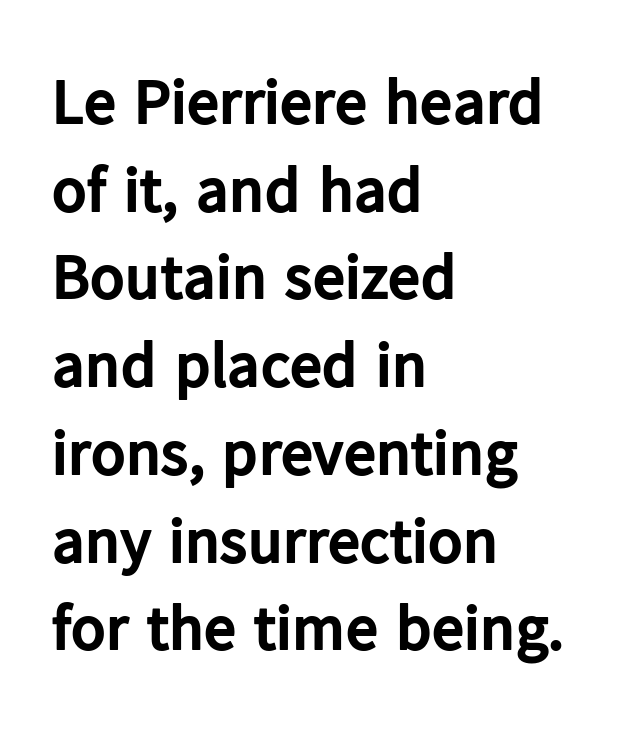
The rendering uses a moderate line-height, typical for paragraphs. Descender tails drop into unmarked territory. Posture: straight, roman, zero tilt. The rendering uses a bold face; every stroke is thick and dark. Casual observation: everything's shoved over to the left. Look at the tracking — it's just the regular setting, nothing added.
